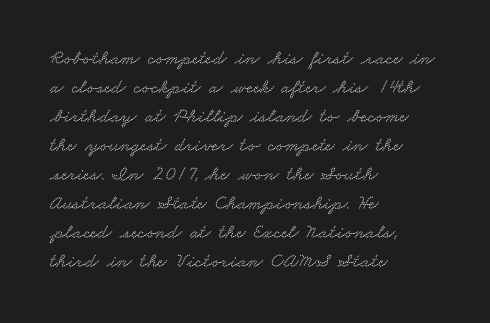
Q: Is the text underlined? A: No.
Q: How is the paragraph aligned? A: Left-aligned.
Q: Is the spacing between letters normal or unusually wide? A: Normal.
Q: Is the spacing between lines tight, normal or loose? A: Normal.
